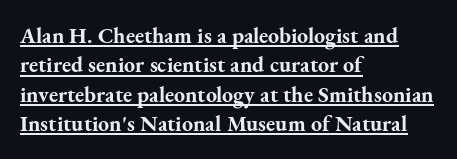
{"italic": "no", "bold": "yes", "underline": "yes", "align": "left", "line_spacing": "normal", "line_spacing_ratio": 1.34, "letter_spacing": "normal", "letter_spacing_em": 0.0, "glyph_px": 22}
